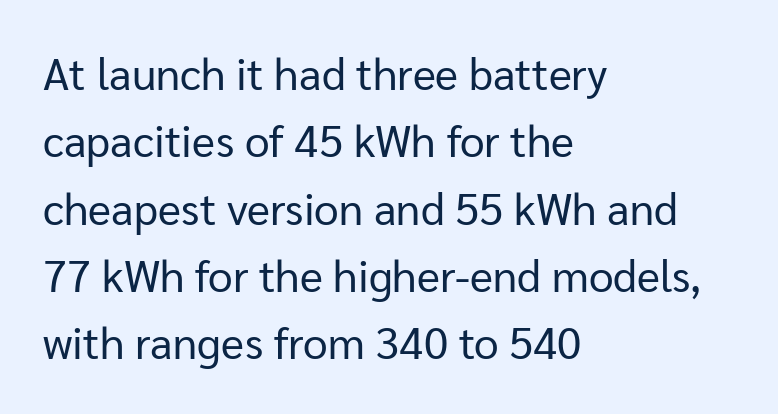
{"serif": "no", "italic": "no", "bold": "no", "weight": "regular", "width": "normal", "stroke_contrast": "low", "x_height": "medium", "monospaced": "no", "underline": "no", "align": "left", "line_spacing": "normal", "line_spacing_ratio": 1.53, "letter_spacing": "normal", "letter_spacing_em": 0.0, "glyph_px": 44}
